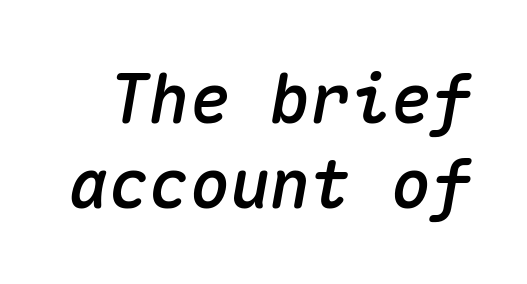
The image shows 67 px text type, italic (leaning right), monospaced; set normal line spacing (1.27x), normal letter spacing, not underlined; medium stroke contrast and a medium x-height.
